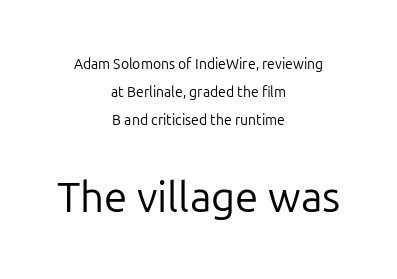
Is this a sans? Yes — the strokes have no serifs. In terms of leading, this rendering errs on the spacious side. Quick note: underline off. The gaps between neighbouring characters are ordinary and unremarkable.
